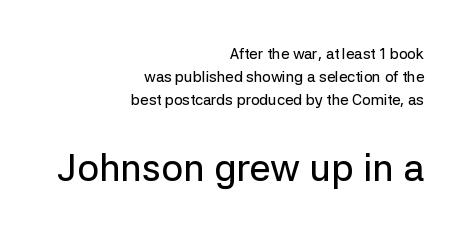
{"serif": "no", "italic": "no", "width": "normal", "stroke_contrast": "low", "x_height": "medium", "monospaced": "no", "underline": "no", "align": "right", "line_spacing": "normal", "line_spacing_ratio": 1.54, "letter_spacing": "normal", "letter_spacing_em": 0.0, "larger_block": "second", "size_ratio": 2.53, "glyph_px": 38}
